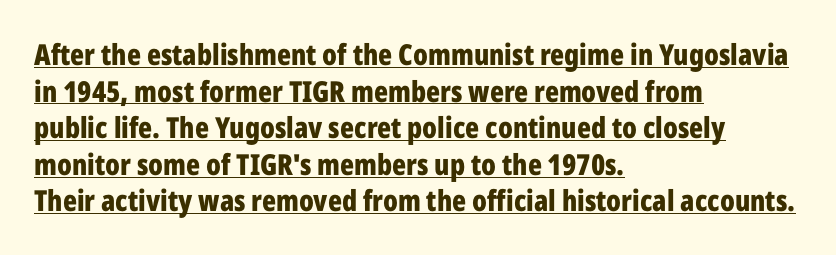
Q: Is the text bold? A: Yes.
Q: Is the text italic (slanted)? A: No, it is upright.
Q: Is the typeface a serif or a sans-serif typeface? A: Sans-serif.
Q: Is the text underlined? A: Yes.
Q: How is the paragraph aligned? A: Left-aligned.
Q: Is the spacing between letters normal or unusually wide? A: Normal.
Q: Is the spacing between lines tight, normal or loose? A: Normal.
Q: Width (condensed, normal, or wide)? A: Condensed.
Q: Stroke contrast? A: Low.
Q: x-height? A: Medium.
Q: Monospaced? A: No.
